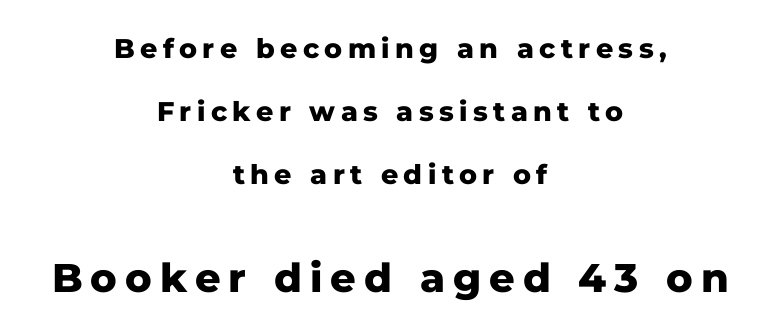
Horizontally, the lines are justified to the midpoint only. A roman cut, with each character standing at attention. Is this a fixed-width face? No — the glyphs have proportional, varying widths. Display-style spreading of the glyphs; the letterfit is very open. Between these two stacked blocks, the lower one wins on size.
